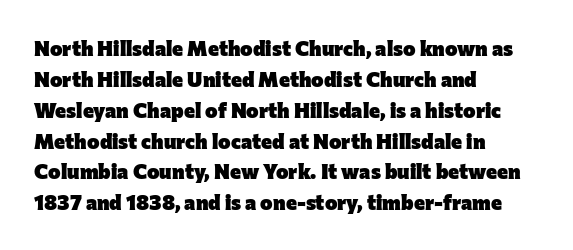
The image shows 21 px bold type, upright; set left-aligned, normal line spacing (1.47x), normal letter spacing, not underlined.
